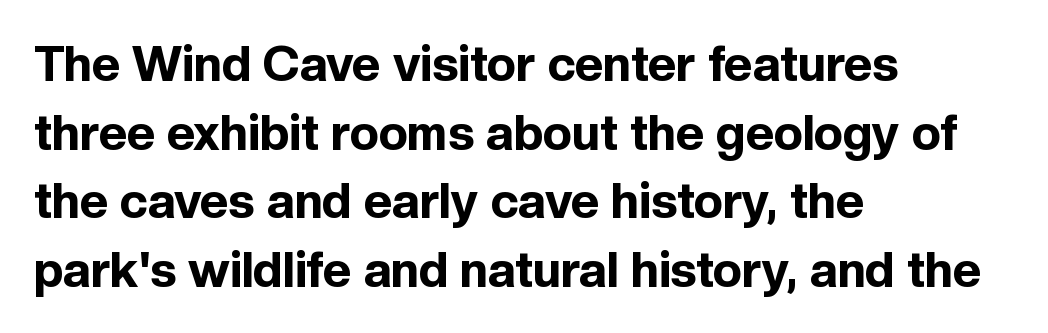
The image shows 49 px bold sans-serif type, upright; set left-aligned, normal line spacing (1.4x), normal letter spacing, not underlined; a medium x-height.
